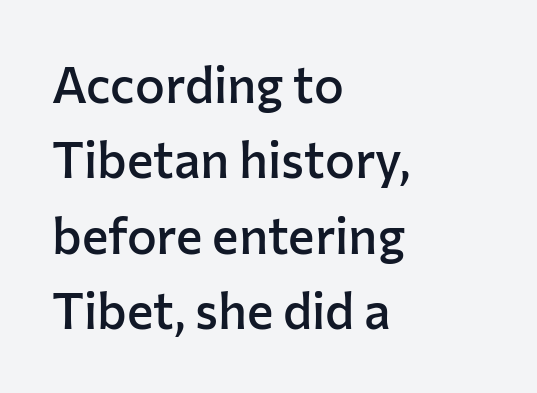
{"serif": "no", "italic": "no", "bold": "semi", "weight": "semibold", "width": "normal", "stroke_contrast": "low", "x_height": "medium", "monospaced": "no", "underline": "no", "align": "left", "line_spacing": "normal", "line_spacing_ratio": 1.51, "letter_spacing": "normal", "letter_spacing_em": 0.0, "glyph_px": 50}
